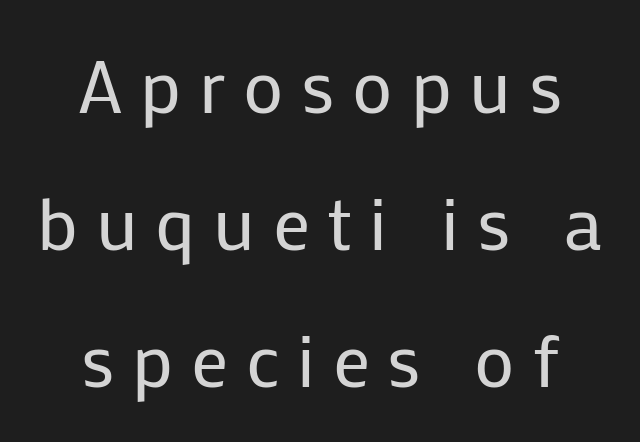
Weight: not bold — regular or lighter. Posture: straight, roman, zero tilt. This rendering features lettering with no underline. Observe the absence of serifs on each vertical stroke in this sample. This sample uses expanded letter spacing, leaving extra air between glyphs.
